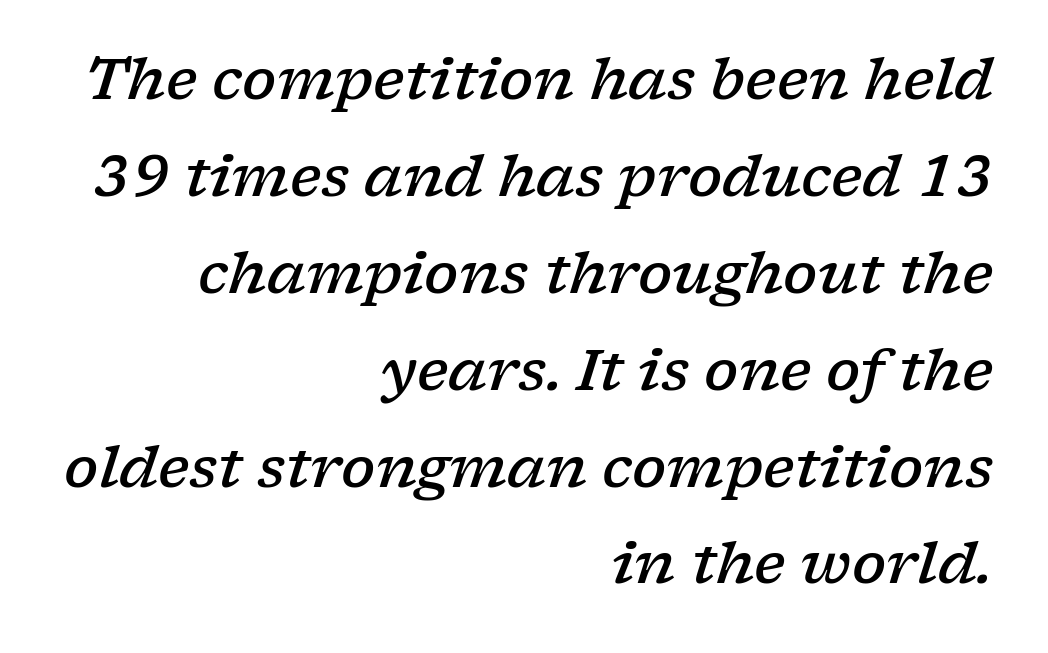
Q: Is the text bold? A: Semi-bold.
Q: Is the text italic (slanted)? A: Yes, it leans right by about 17 degrees.
Q: Is the typeface a serif or a sans-serif typeface? A: Serif.
Q: Is the text underlined? A: No.
Q: How is the paragraph aligned? A: Right-aligned.
Q: Is the spacing between letters normal or unusually wide? A: Normal.
Q: Is the spacing between lines tight, normal or loose? A: Normal.
Q: Width (condensed, normal, or wide)? A: Wide.
Q: Stroke contrast? A: Low.
Q: x-height? A: Medium.
Q: Monospaced? A: No.
